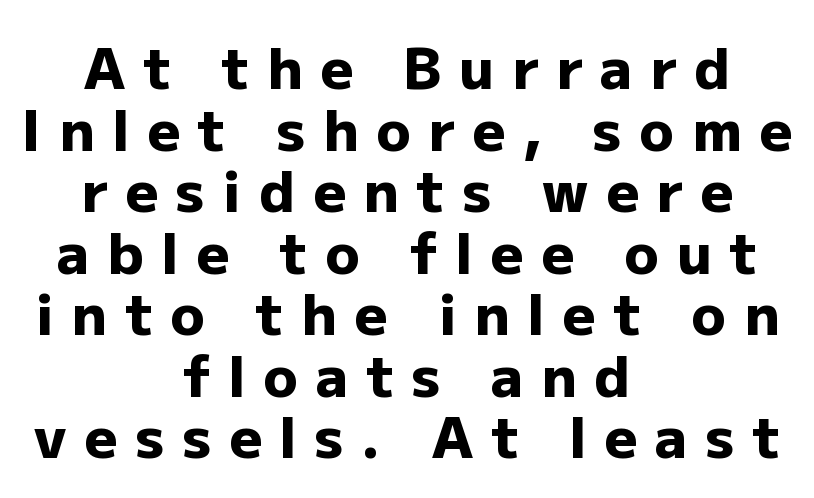
The image shows 57 px heavy sans-serif type, upright; set centered, tight line spacing (1.08x), unusually wide letter spacing (+0.31 em), not underlined; low stroke contrast and a medium x-height.
